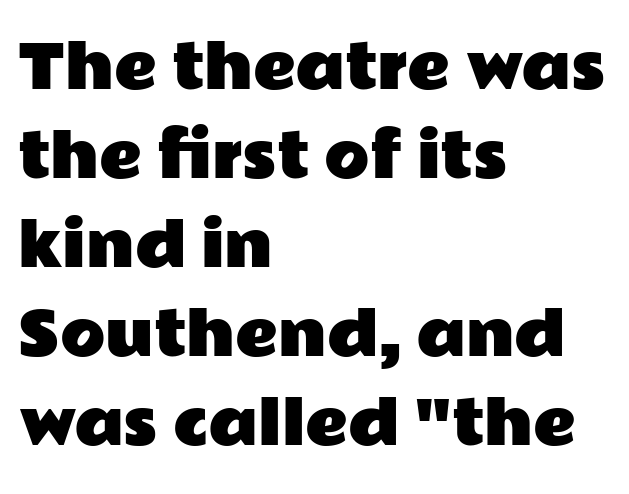
Students, note that the glyphs here touch the page at normal intervals. The lettering holds an erect, upright posture throughout. Font category for this specimen: sans-serif. Horizontal alignment here is leftward, the default for most running prose. Compared with typical paragraphs, the rows here are spaced about the same. The foot of each line stays bare and open.
